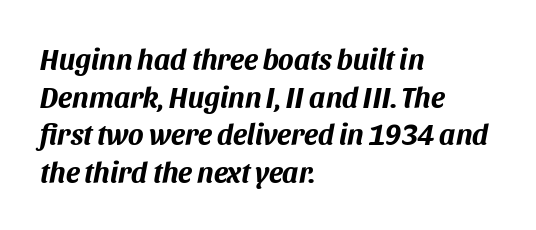
Q: Is the text bold? A: Yes.
Q: Is the text italic (slanted)? A: Yes, it leans right by about 11 degrees.
Q: Is the text underlined? A: No.
Q: How is the paragraph aligned? A: Left-aligned.
Q: Is the spacing between letters normal or unusually wide? A: Normal.
Q: Is the spacing between lines tight, normal or loose? A: Normal.
Q: Width (condensed, normal, or wide)? A: Normal.
Q: Stroke contrast? A: Medium.
Q: x-height? A: Large.
Q: Monospaced? A: No.
